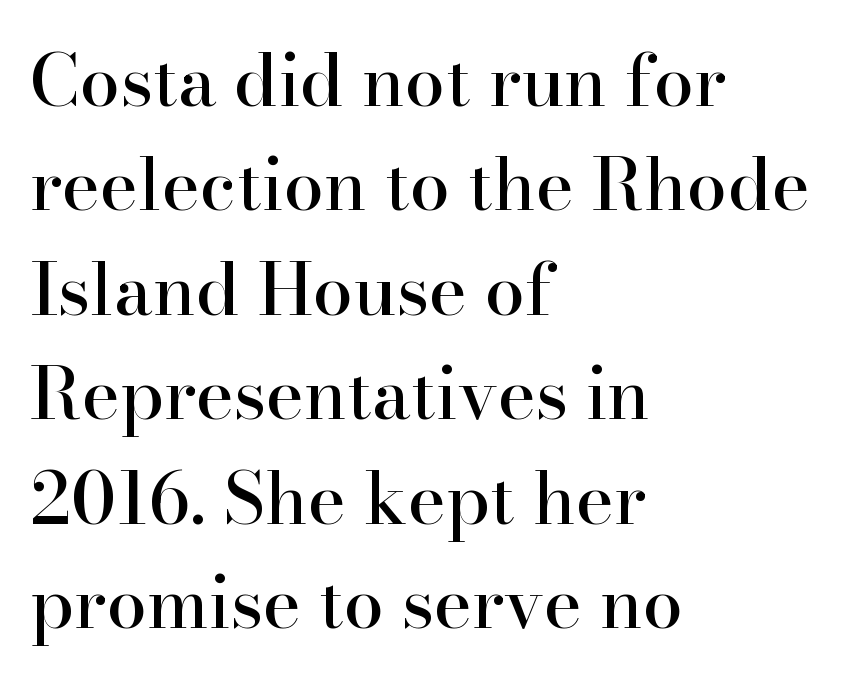
The typeface chosen for these lines features serifs. Compared with typical body copy, the letter spacing here is the same. Posture: vertical. A typesetter would call this proportional, since set widths differ per character.
